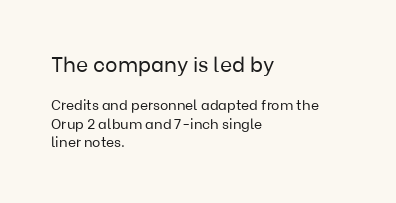
{"italic": "no", "bold": "no", "underline": "no", "align": "left", "line_spacing": "normal", "line_spacing_ratio": 1.34, "letter_spacing": "normal", "letter_spacing_em": 0.0, "larger_block": "first", "size_ratio": 1.5, "glyph_px": 21}
